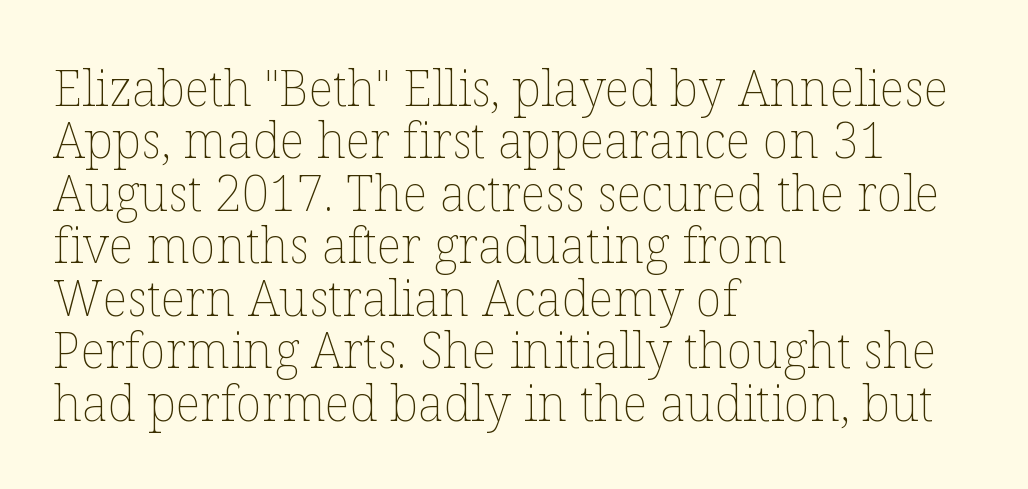
Has an underline been added? It has not. Compared with a typical body face, this is equally light or lighter still. Typeset ragged right — the left edge is the straight one. Is there any slant? The stems are plumb. Look at the tracking — it's just the regular setting, nothing added.
